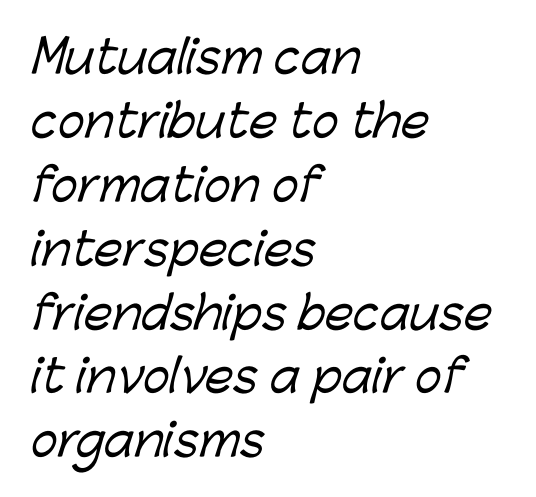
The image shows 45 px sans-serif type; set left-aligned, normal line spacing (1.42x), normal letter spacing, not underlined; low stroke contrast and a medium x-height.
